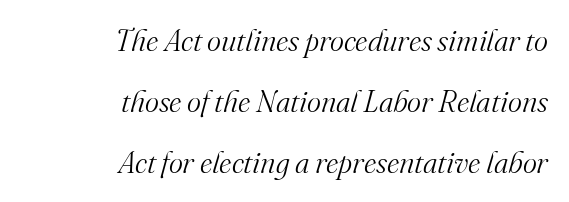
Q: Is the text bold? A: No.
Q: Is the text italic (slanted)? A: Yes, it leans right by about 16 degrees.
Q: Is the typeface a serif or a sans-serif typeface? A: Serif.
Q: Is the text underlined? A: No.
Q: How is the paragraph aligned? A: Right-aligned.
Q: Is the spacing between letters normal or unusually wide? A: Normal.
Q: Is the spacing between lines tight, normal or loose? A: Loose.
Q: Width (condensed, normal, or wide)? A: Normal.
Q: Stroke contrast? A: Medium.
Q: x-height? A: Small.
Q: Monospaced? A: No.
